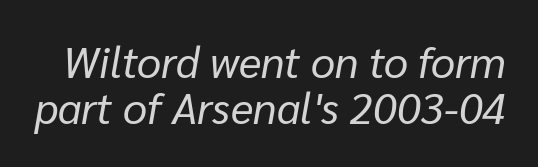
Tightly led — the rows are bunched. Here the designer chose a conventional face with non-uniform glyph widths. An italicized treatment has been applied to the whole sample. Ink coverage per letter is moderate at most.
